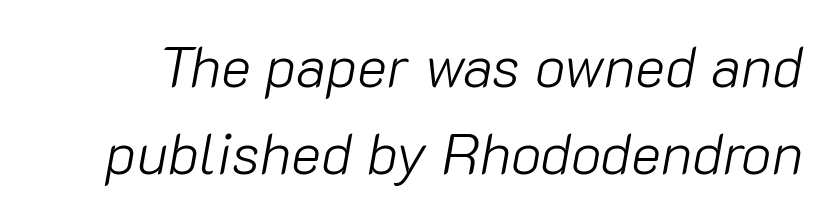
{"italic": "yes", "lean": "right", "slant_degrees": 10, "bold": "no", "weight": "light", "width": "normal", "stroke_contrast": "low", "x_height": "medium", "monospaced": "no", "underline": "no", "line_spacing": "normal", "line_spacing_ratio": 1.52, "letter_spacing": "normal", "letter_spacing_em": 0.0, "glyph_px": 57}
